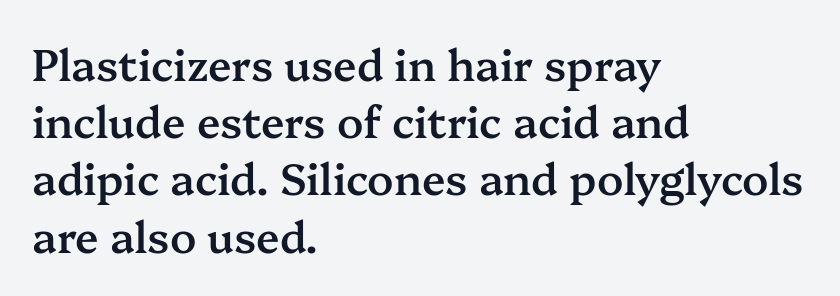
The image shows 43 px semibold serif type, upright; set left-aligned, normal line spacing (1.33x), normal letter spacing, not underlined; medium stroke contrast and a medium x-height.
